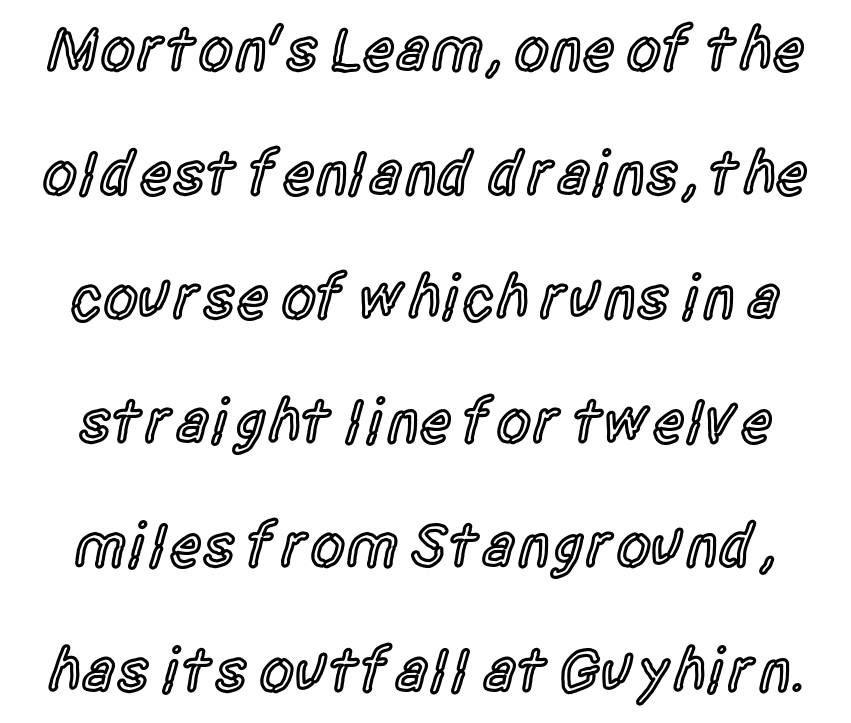
{"serif": "no", "bold": "semi", "weight": "semibold", "width": "condensed", "x_height": "large", "monospaced": "no", "underline": "no", "line_spacing": "loose", "line_spacing_ratio": 1.97, "letter_spacing": "normal", "letter_spacing_em": 0.0, "glyph_px": 63}
